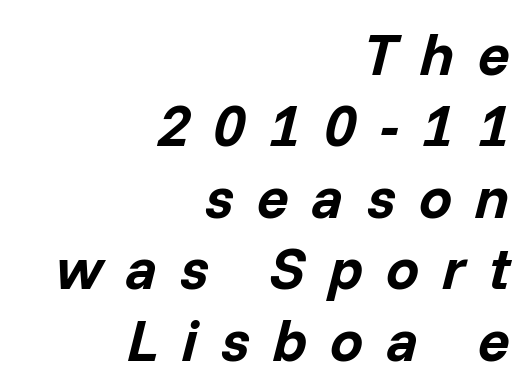
The image shows 59 px bold type, italic (leaning right); set right-aligned, line spacing 1.21x, unusually wide letter spacing (+0.39 em), not underlined; low stroke contrast and a medium x-height.
